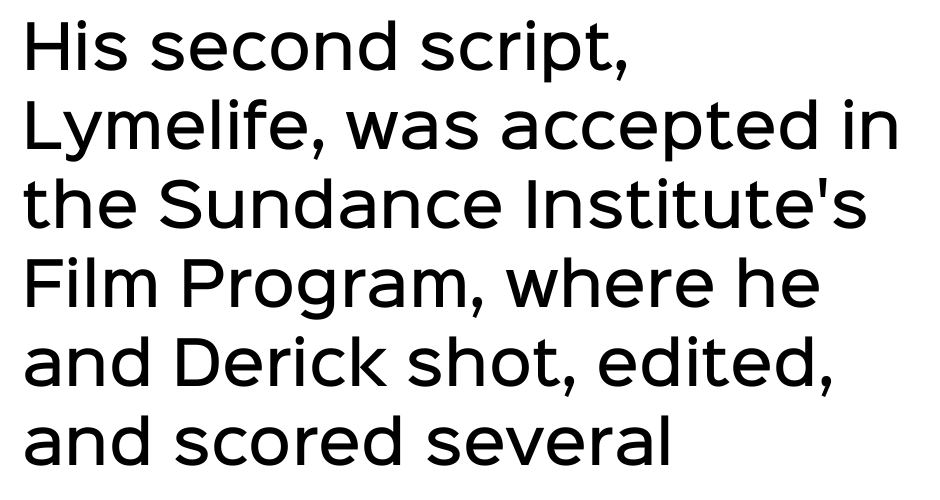
{"serif": "no", "italic": "no", "bold": "semi", "weight": "semibold", "width": "normal", "stroke_contrast": "low", "x_height": "medium", "monospaced": "no", "underline": "no", "align": "left", "line_spacing": "normal", "line_spacing_ratio": 1.34, "letter_spacing": "normal", "letter_spacing_em": 0.0, "glyph_px": 59}
